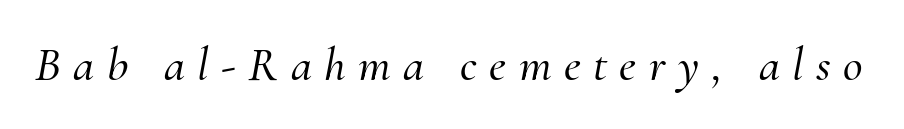
The image shows 48 px serif type, italic (leaning right); set unusually wide letter spacing (+0.26 em), not underlined; medium stroke contrast and a small x-height.
